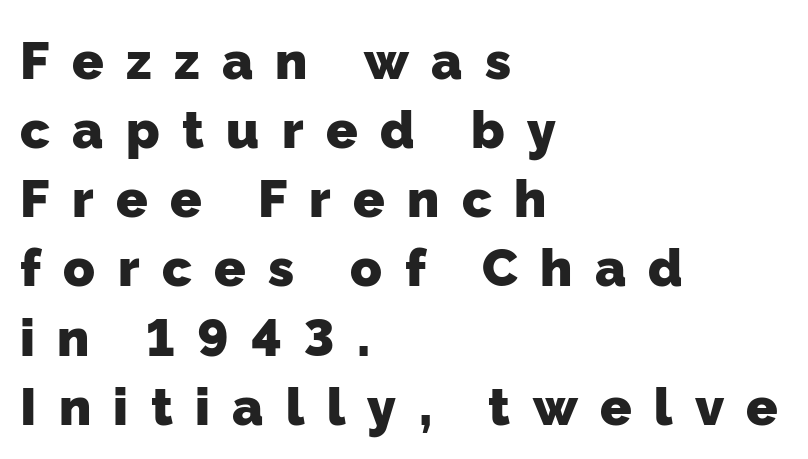
{"serif": "no", "bold": "yes", "weight": "heavy", "width": "normal", "stroke_contrast": "low", "x_height": "medium", "monospaced": "no", "underline": "no", "align": "left", "line_spacing": "normal", "line_spacing_ratio": 1.33, "letter_spacing": "wide", "letter_spacing_em": 0.43, "glyph_px": 52}
